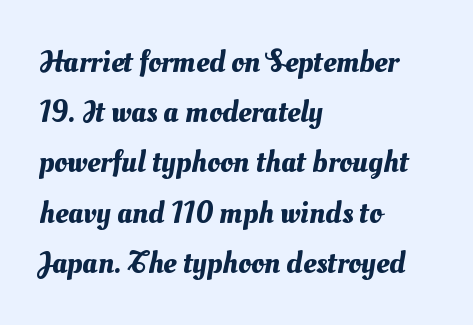
{"width": "normal", "stroke_contrast": "medium", "x_height": "small", "monospaced": "no", "underline": "no", "align": "left", "line_spacing": "normal", "line_spacing_ratio": 1.57, "letter_spacing": "normal", "letter_spacing_em": 0.0, "glyph_px": 32}
